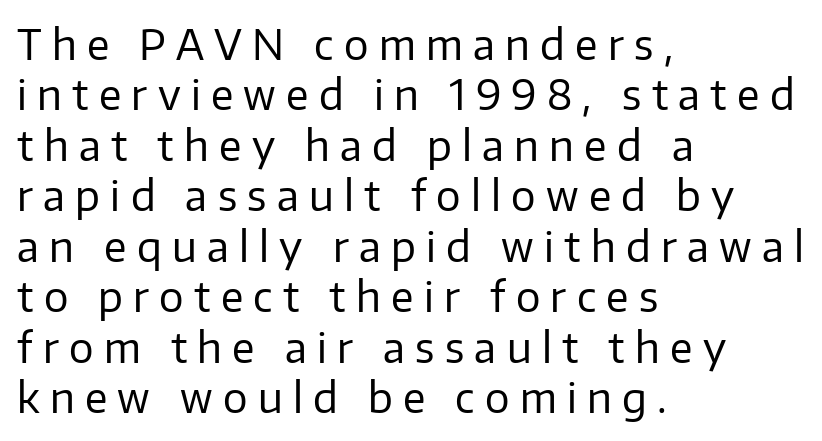
The image shows 41 px regular-weight sans-serif type, upright; set left-aligned, line spacing 1.23x, unusually wide letter spacing (+0.25 em), not underlined; low stroke contrast and a medium x-height.
